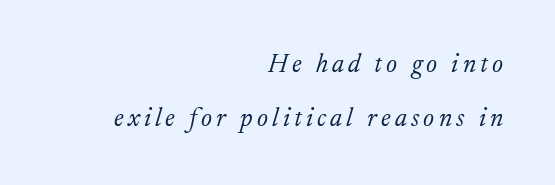
Summary of vertical rhythm: relaxed, with wide interline spacing. The passage shown leans; its letterforms are oblique. No word sits above an underline. Stroke thickness stays within the range of a standard reading face or lighter. If you drew a ruler down the right edge, every line would touch it.
